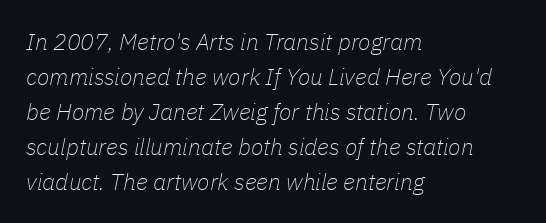
Designer's note — italics engaged. The specimen omits any rule beneath the text block's lines. Evenly set lines give the paragraph a standard silhouette. Short note: letters normally spaced.
